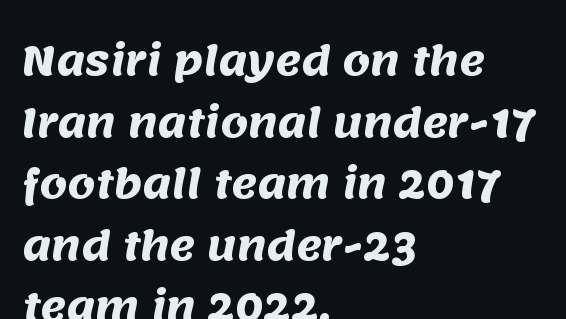
Q: Is the text bold? A: Yes.
Q: Is the typeface a serif or a sans-serif typeface? A: Sans-serif.
Q: Is the text underlined? A: No.
Q: How is the paragraph aligned? A: Left-aligned.
Q: Is the spacing between letters normal or unusually wide? A: Normal.
Q: Is the spacing between lines tight, normal or loose? A: Normal.
Q: Width (condensed, normal, or wide)? A: Normal.
Q: Stroke contrast? A: Medium.
Q: x-height? A: Large.
Q: Monospaced? A: No.
